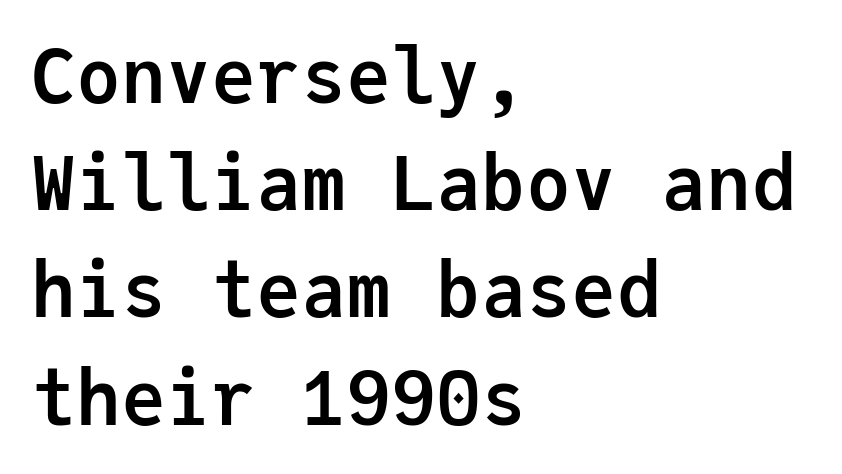
Q: Is the text bold? A: Yes.
Q: Is the text italic (slanted)? A: No, it is upright.
Q: Is the typeface a serif or a sans-serif typeface? A: Sans-serif.
Q: Is the text underlined? A: No.
Q: How is the paragraph aligned? A: Left-aligned.
Q: Is the spacing between letters normal or unusually wide? A: Normal.
Q: Is the spacing between lines tight, normal or loose? A: Normal.
Q: Width (condensed, normal, or wide)? A: Normal.
Q: Stroke contrast? A: Low.
Q: x-height? A: Medium.
Q: Monospaced? A: Yes.
